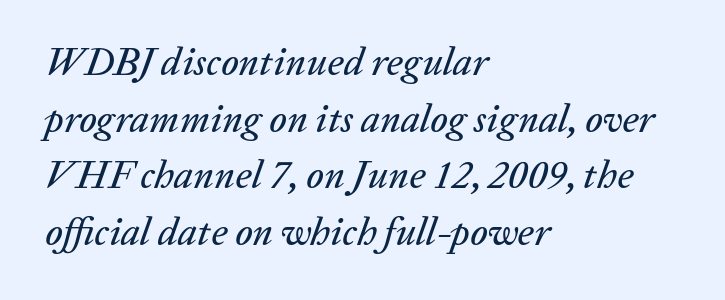
The image shows 39 px text type, italic (leaning right); set left-aligned, normal line spacing (1.45x), normal letter spacing, not underlined; low stroke contrast and a medium x-height.
